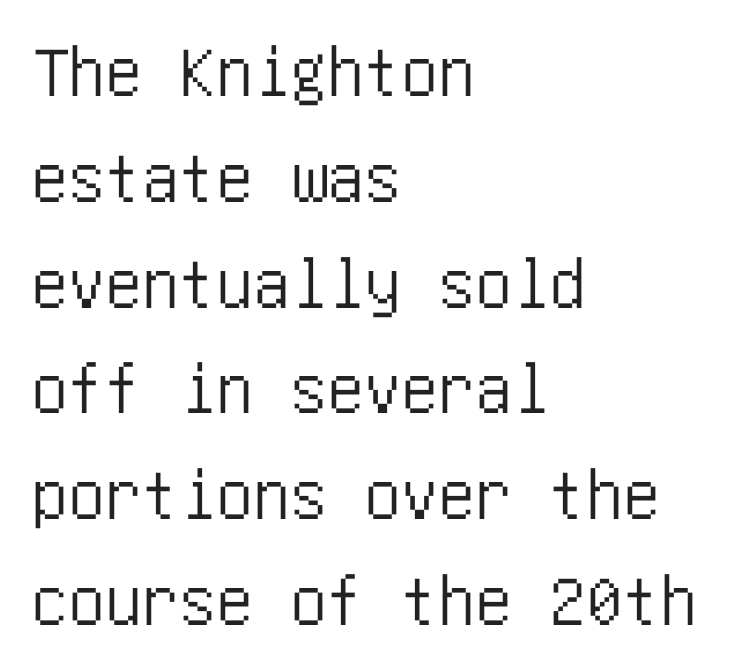
The image shows 74 px condensed sans-serif type, upright; set left-aligned, normal line spacing (1.43x), normal letter spacing, not underlined; low stroke contrast and a large x-height.
